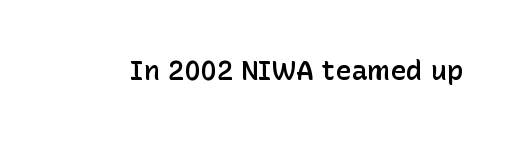
Q: Is the text bold? A: Semi-bold.
Q: Is the text italic (slanted)? A: No, it is upright.
Q: Is the text underlined? A: No.
Q: Is the spacing between letters normal or unusually wide? A: Normal.
